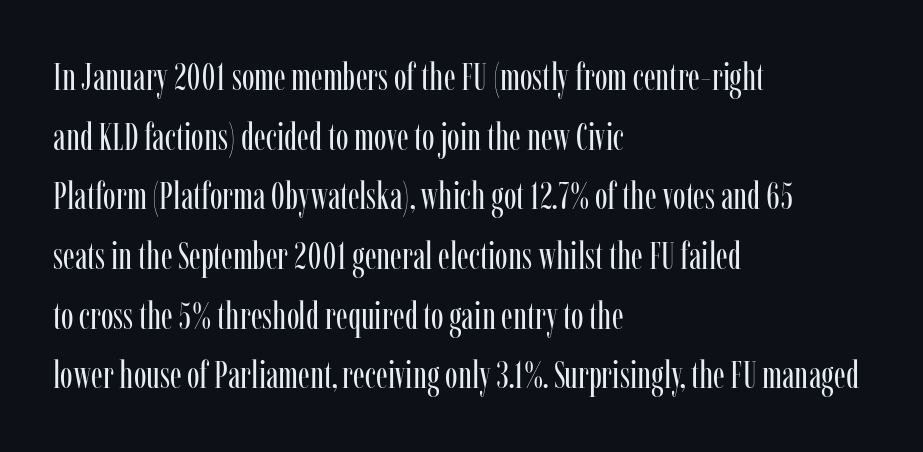
{"serif": "yes", "italic": "no", "bold": "no", "weight": "regular", "width": "condensed", "stroke_contrast": "low", "x_height": "medium", "monospaced": "no", "underline": "no", "align": "left", "line_spacing": "normal", "line_spacing_ratio": 1.57, "letter_spacing": "normal", "letter_spacing_em": 0.0, "glyph_px": 38}
